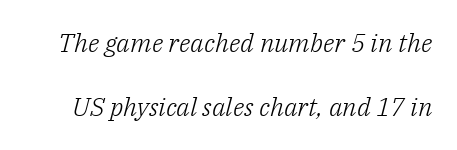
The space directly below the letters is spotless. No extra tracking has been applied to these lines. Horizontal bands of white between lines are thick stripes. A light-to-regular cut is what we see here. Posture: slanted.
